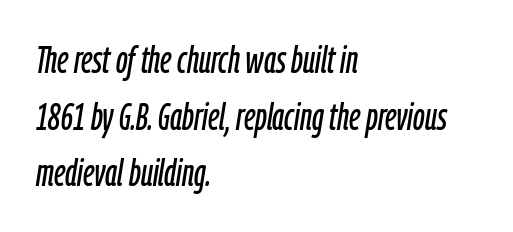
The image shows 38 px condensed type, italic (leaning right); set left-aligned, normal line spacing (1.49x), normal letter spacing, not underlined; low stroke contrast and a medium x-height.
